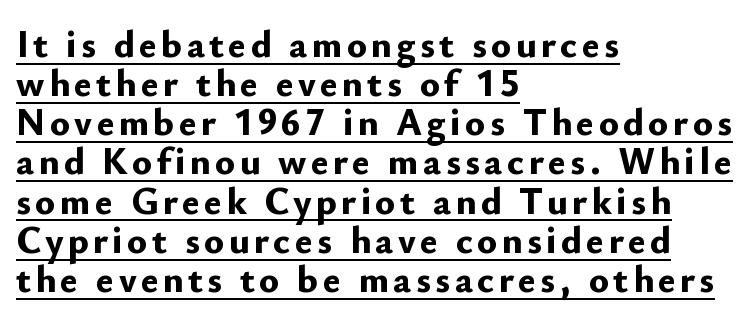
Q: Is the text bold? A: Yes.
Q: Is the text italic (slanted)? A: No, it is upright.
Q: Is the typeface a serif or a sans-serif typeface? A: Sans-serif.
Q: Is the text underlined? A: Yes.
Q: How is the paragraph aligned? A: Left-aligned.
Q: Is the spacing between lines tight, normal or loose? A: Tight.
Q: Width (condensed, normal, or wide)? A: Normal.
Q: Stroke contrast? A: Low.
Q: x-height? A: Small.
Q: Monospaced? A: No.
